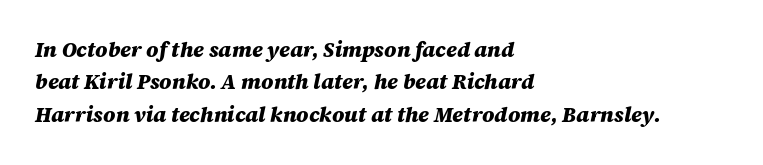
The image shows 21 px bold type, italic (leaning right); set left-aligned, normal line spacing (1.54x), normal letter spacing, not underlined.
